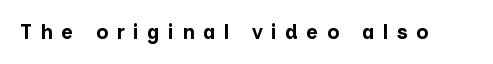
{"italic": "no", "bold": "yes", "underline": "no", "letter_spacing": "wide", "letter_spacing_em": 0.42, "glyph_px": 20}
